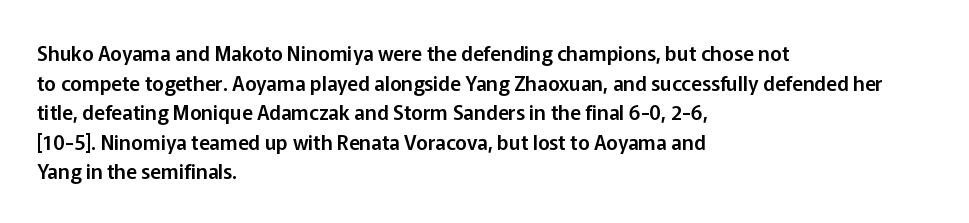
Q: Is the text italic (slanted)? A: No, it is upright.
Q: Is the text underlined? A: No.
Q: How is the paragraph aligned? A: Left-aligned.
Q: Is the spacing between letters normal or unusually wide? A: Normal.
Q: Is the spacing between lines tight, normal or loose? A: Normal.
